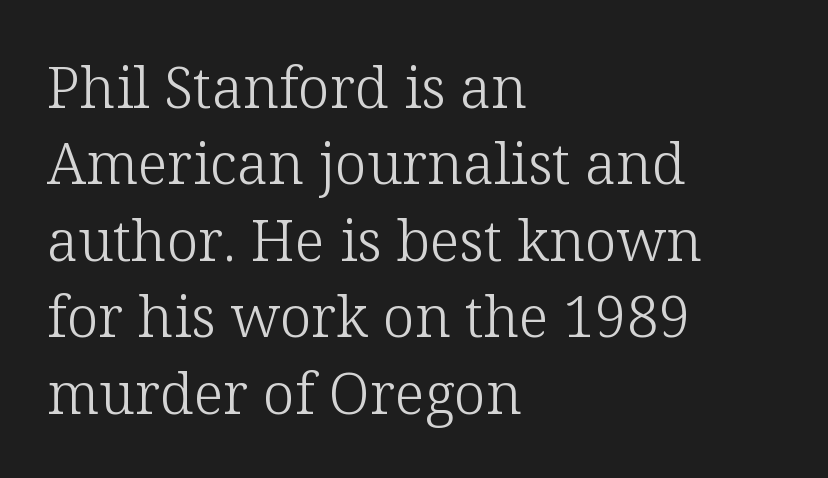
The image shows 57 px light serif type, upright; set left-aligned, normal line spacing (1.34x), normal letter spacing, not underlined; low stroke contrast and a medium x-height.
